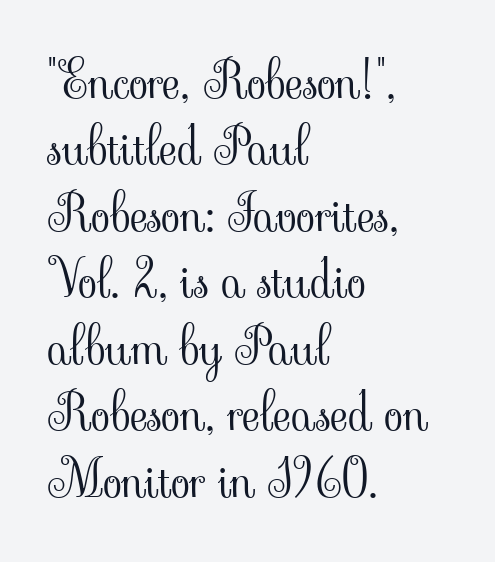
The image shows 50 px light serif type, upright; set left-aligned, normal line spacing (1.33x), normal letter spacing, not underlined; low stroke contrast and a small x-height.
